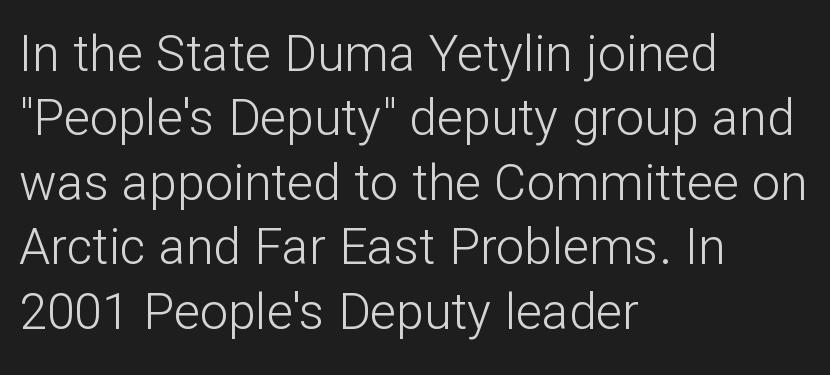
{"serif": "no", "italic": "no", "bold": "no", "weight": "light", "width": "normal", "stroke_contrast": "low", "x_height": "medium", "monospaced": "no", "underline": "no", "align": "left", "line_spacing": "normal", "line_spacing_ratio": 1.29, "letter_spacing": "normal", "letter_spacing_em": 0.0, "glyph_px": 50}
